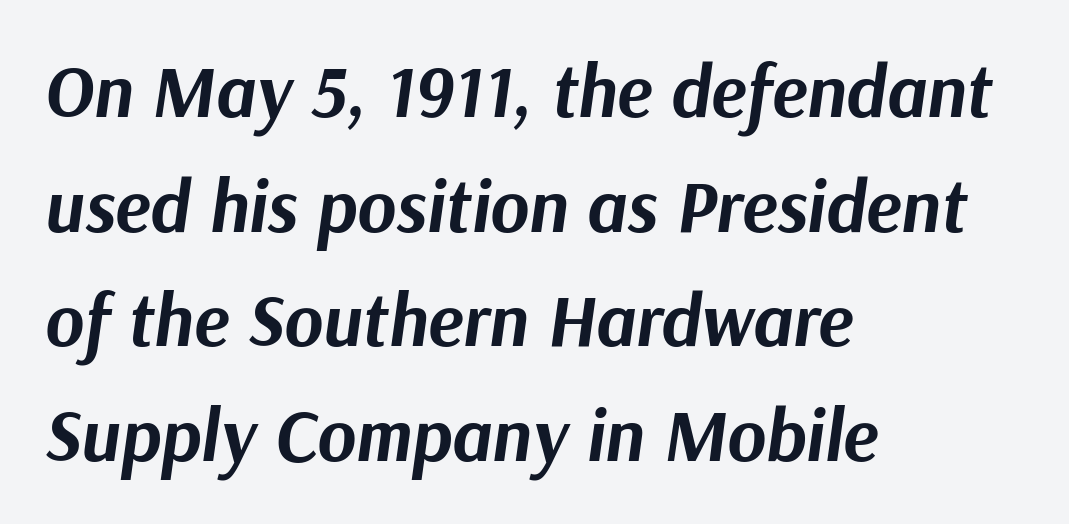
The image shows 74 px bold type, italic (leaning right); set left-aligned, normal line spacing (1.55x), normal letter spacing, not underlined; medium stroke contrast and a medium x-height.
